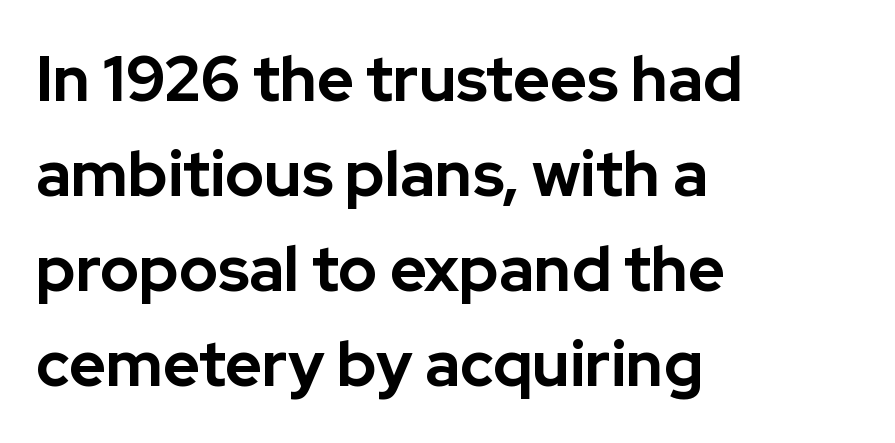
The letters stand upright; this is a roman face. Short and long lines alike share a common starting point at left. On the weight axis this lands at bold, roughly 700. Observe the ordinary spacing: letters are neighbours, not strangers. Observe the absence of serifs on each vertical stroke in this sample.
